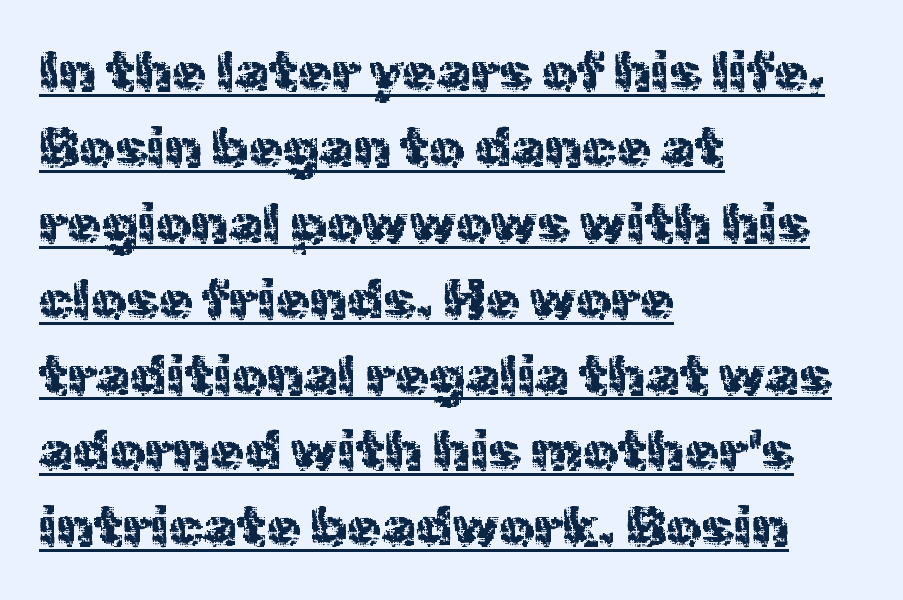
The image shows 55 px sans-serif type, upright; set left-aligned, normal line spacing (1.38x), normal letter spacing, underlined; a medium x-height.
